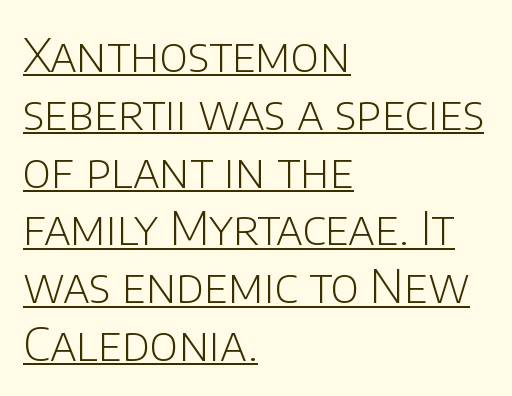
The image shows 47 px light sans-serif type, upright; set left-aligned, line spacing 1.23x, normal letter spacing, underlined; low stroke contrast and a large x-height.
